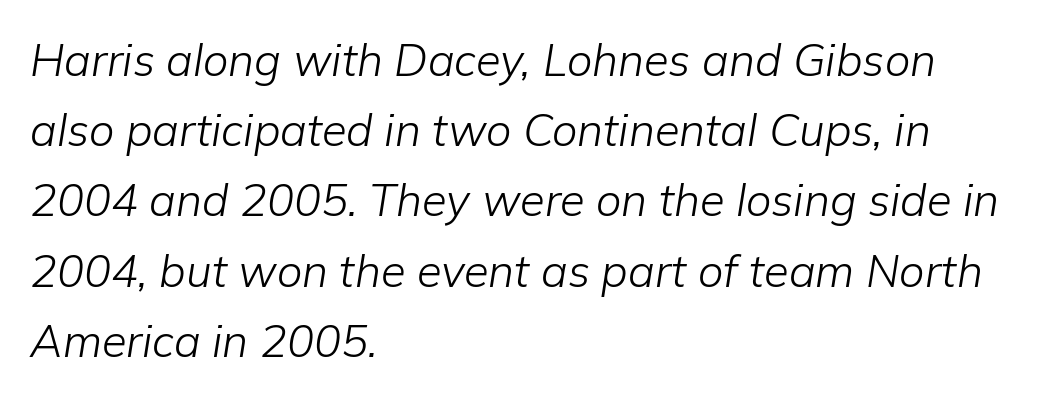
The image shows 45 px light type, italic (leaning right); set left-aligned, normal line spacing (1.56x), normal letter spacing, not underlined; low stroke contrast and a medium x-height.
